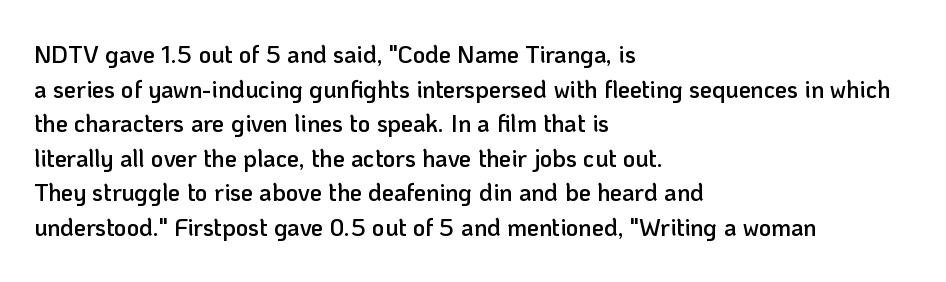
Q: Is the text bold? A: Semi-bold.
Q: Is the text italic (slanted)? A: No, it is upright.
Q: Is the text underlined? A: No.
Q: How is the paragraph aligned? A: Left-aligned.
Q: Is the spacing between letters normal or unusually wide? A: Normal.
Q: Is the spacing between lines tight, normal or loose? A: Normal.
